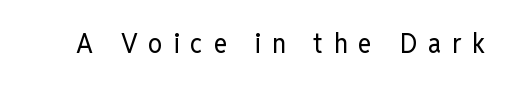
{"serif": "no", "italic": "no", "bold": "no", "weight": "regular", "width": "condensed", "stroke_contrast": "low", "x_height": "medium", "monospaced": "no", "underline": "no", "letter_spacing": "wide", "letter_spacing_em": 0.39, "glyph_px": 28}
